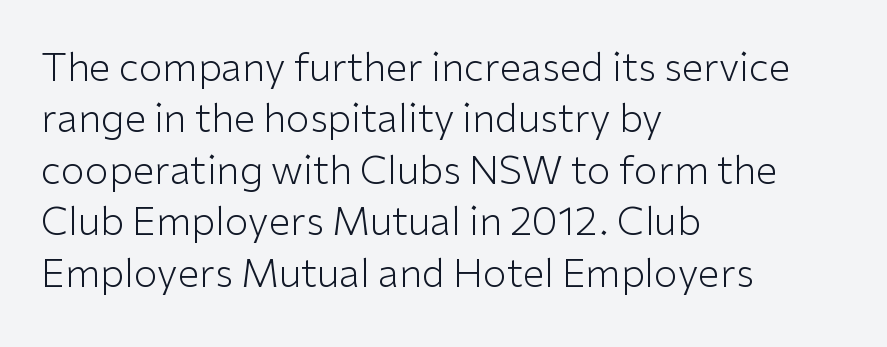
The image shows 39 px light sans-serif type, upright; set left-aligned, normal line spacing (1.32x), normal letter spacing, not underlined; low stroke contrast and a medium x-height.
